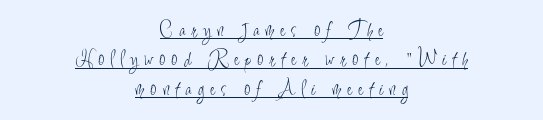
Q: Is the text bold? A: No.
Q: Is the text underlined? A: Yes.
Q: How is the paragraph aligned? A: Centered.
Q: Is the spacing between letters normal or unusually wide? A: Unusually wide.
Q: Is the spacing between lines tight, normal or loose? A: Normal.
